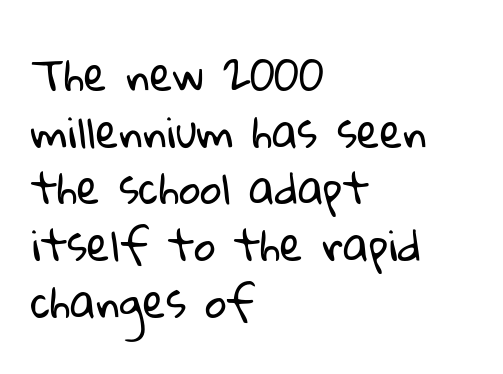
The image shows 42 px regular-weight sans-serif type; set left-aligned, normal line spacing (1.35x), normal letter spacing, not underlined; low stroke contrast and a medium x-height.
